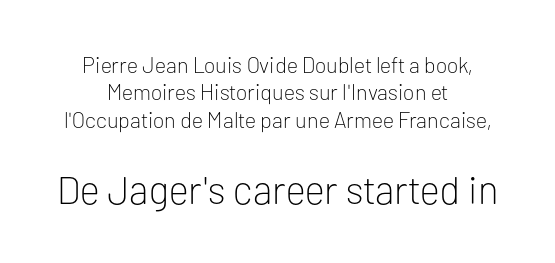
Q: Is the text bold? A: No.
Q: Is the text italic (slanted)? A: No, it is upright.
Q: Is the typeface a serif or a sans-serif typeface? A: Sans-serif.
Q: Is the text underlined? A: No.
Q: How is the paragraph aligned? A: Centered.
Q: Is the spacing between letters normal or unusually wide? A: Normal.
Q: Is the spacing between lines tight, normal or loose? A: Normal.
Q: Which block of text is set in a larger size, the first (top) or the second (bottom)? A: The second (bottom) one.
Q: Width (condensed, normal, or wide)? A: Normal.
Q: Stroke contrast? A: Low.
Q: x-height? A: Medium.
Q: Monospaced? A: No.
